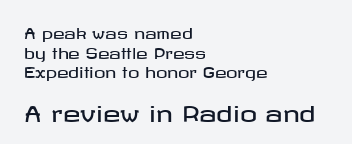
Size contrast runs from small at the top to large at the bottom. The words here are not underlined. Italic: no, the glyphs are upright roman. Characters follow at the spacing the type designer built in.
